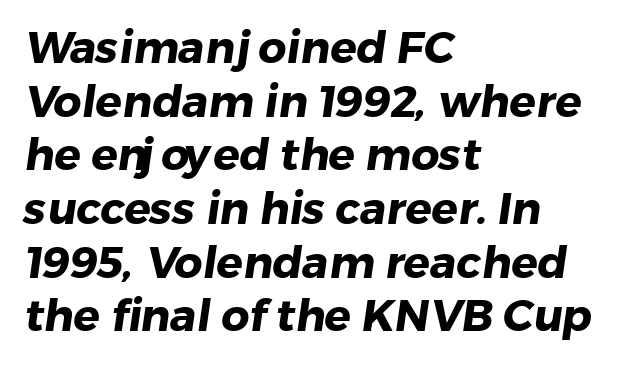
Q: Is the text bold? A: Yes.
Q: Is the typeface a serif or a sans-serif typeface? A: Sans-serif.
Q: Is the text underlined? A: No.
Q: How is the paragraph aligned? A: Left-aligned.
Q: Is the spacing between letters normal or unusually wide? A: Normal.
Q: Width (condensed, normal, or wide)? A: Normal.
Q: Stroke contrast? A: Low.
Q: x-height? A: Medium.
Q: Monospaced? A: No.
